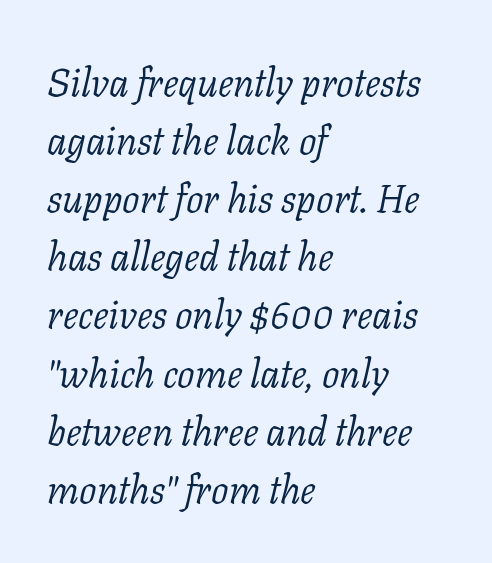
Looks like regular typesetting: each glyph gets only the width it needs. Stems here are at most as thick as an everyday book face. Anything drawn beneath the words? Only blank space. One glance says typical: line gaps are just what's usual. The text carries the slant typical of an italic or oblique font.
